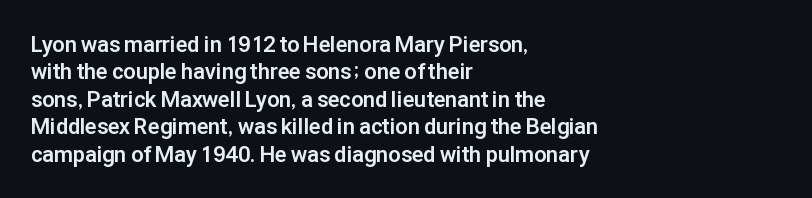
Q: Is the text bold? A: Yes.
Q: Is the text italic (slanted)? A: No, it is upright.
Q: Is the text underlined? A: No.
Q: How is the paragraph aligned? A: Left-aligned.
Q: Is the spacing between letters normal or unusually wide? A: Normal.
Q: Is the spacing between lines tight, normal or loose? A: Normal.
